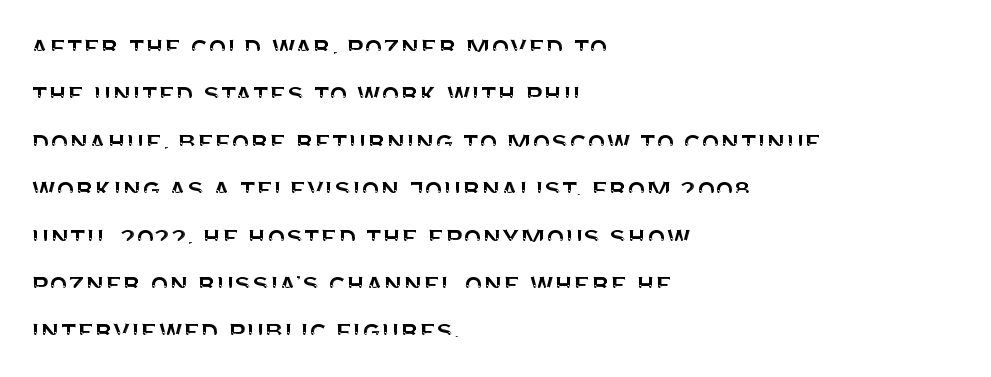
Q: Is the text italic (slanted)? A: No, it is upright.
Q: Is the typeface a serif or a sans-serif typeface? A: Sans-serif.
Q: Is the text underlined? A: No.
Q: How is the paragraph aligned? A: Left-aligned.
Q: Is the spacing between letters normal or unusually wide? A: Normal.
Q: Is the spacing between lines tight, normal or loose? A: Normal.
Q: Width (condensed, normal, or wide)? A: Normal.
Q: Stroke contrast? A: Medium.
Q: x-height? A: Large.
Q: Monospaced? A: No.
